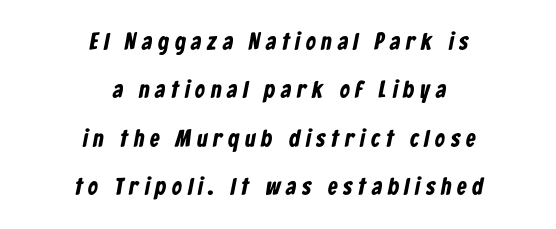
{"bold": "yes", "underline": "no", "align": "center", "line_spacing": "loose", "line_spacing_ratio": 2.02, "letter_spacing": "wide", "letter_spacing_em": 0.25, "glyph_px": 24}
